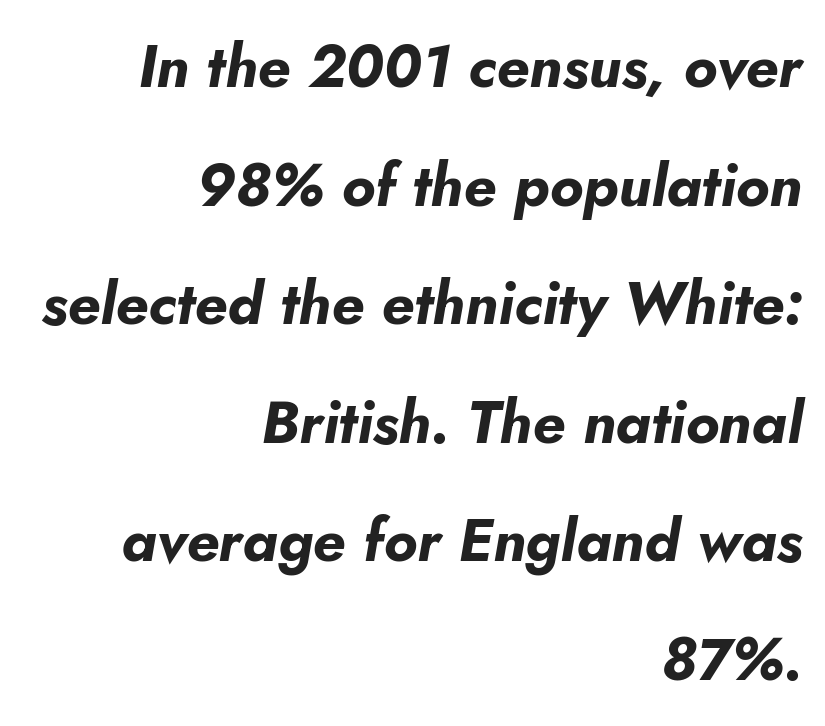
The image shows 59 px bold type, italic (leaning right); set right-aligned, loose line spacing (2.01x), normal letter spacing, not underlined; low stroke contrast and a small x-height.
